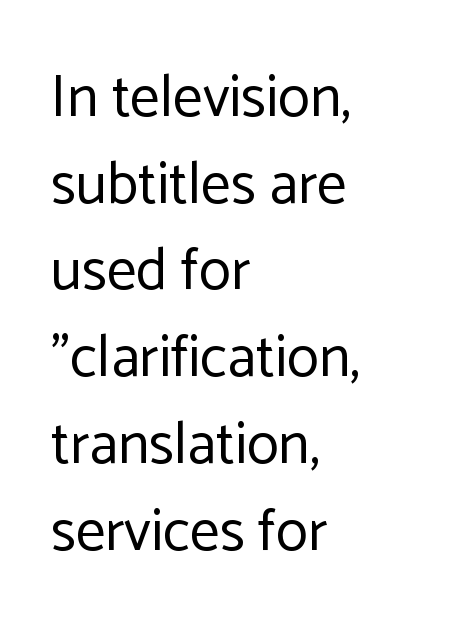
Q: Is the text bold? A: No.
Q: Is the text italic (slanted)? A: No, it is upright.
Q: Is the typeface a serif or a sans-serif typeface? A: Sans-serif.
Q: Is the text underlined? A: No.
Q: How is the paragraph aligned? A: Left-aligned.
Q: Is the spacing between letters normal or unusually wide? A: Normal.
Q: Is the spacing between lines tight, normal or loose? A: Normal.
Q: Width (condensed, normal, or wide)? A: Normal.
Q: Stroke contrast? A: Low.
Q: x-height? A: Medium.
Q: Monospaced? A: No.
